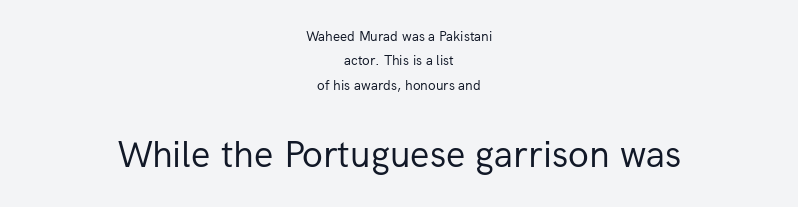
The image shows 38 px regular-weight sans-serif type, upright; set centered, line spacing 1.75x, normal letter spacing, not underlined; the second (bottom) block is 2.71x larger; low stroke contrast and a medium x-height.
